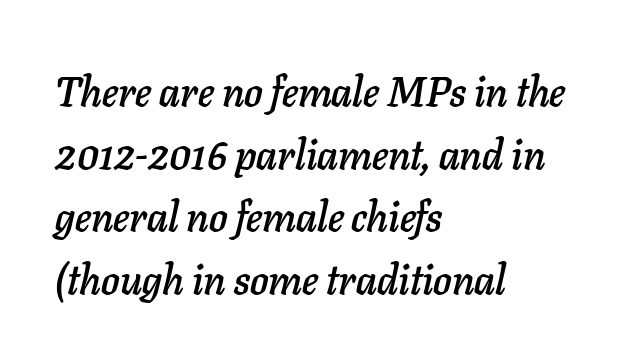
Letters rest on an invisible, unmarked baseline. The block of text has a typical density, with ordinary space between rows. Every row of glyphs begins at an identical x-position on the left. Character widths vary here, with narrow letters taking less room than wide ones.
